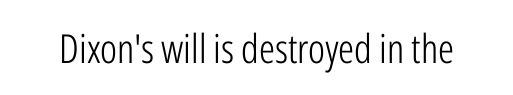
The letters stand straight up with perfectly vertical stems. The text was rendered using a sans face with plain stroke endings. Glance below the letters and you will spot only blank space. A light-to-regular cut is what we see here.
